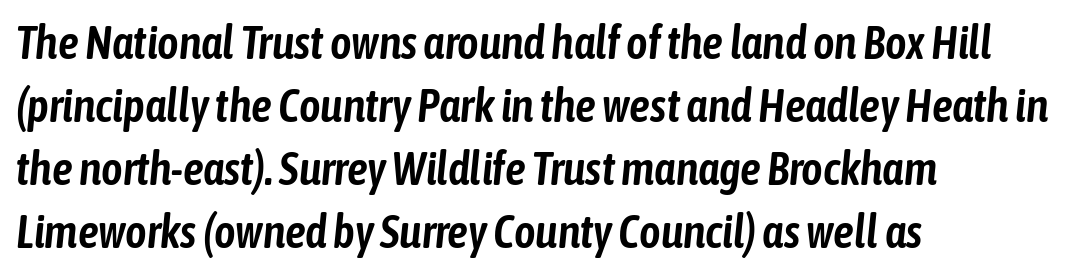
Q: Is the text italic (slanted)? A: Yes, it leans right by about 6 degrees.
Q: Is the text underlined? A: No.
Q: How is the paragraph aligned? A: Left-aligned.
Q: Is the spacing between letters normal or unusually wide? A: Normal.
Q: Is the spacing between lines tight, normal or loose? A: Normal.
Q: Width (condensed, normal, or wide)? A: Condensed.
Q: Stroke contrast? A: Low.
Q: x-height? A: Medium.
Q: Monospaced? A: No.
